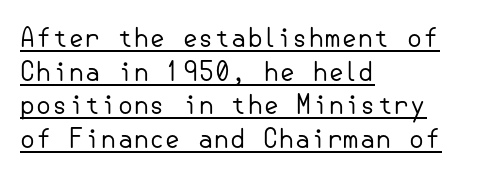
The image shows 26 px text type, upright; set left-aligned, normal line spacing (1.29x), normal letter spacing, underlined.
